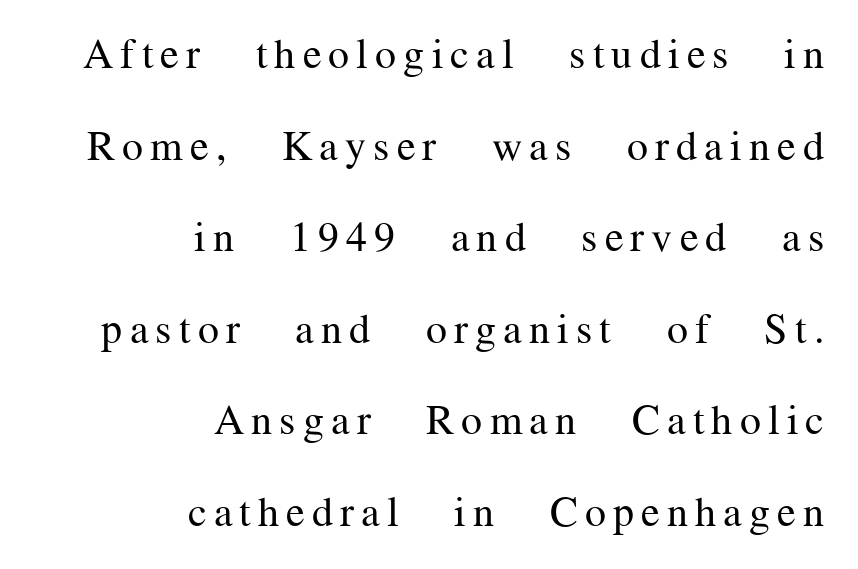
Q: Is the text bold? A: No.
Q: Is the text italic (slanted)? A: No, it is upright.
Q: Is the typeface a serif or a sans-serif typeface? A: Serif.
Q: Is the text underlined? A: No.
Q: How is the paragraph aligned? A: Right-aligned.
Q: Is the spacing between lines tight, normal or loose? A: Loose.
Q: Width (condensed, normal, or wide)? A: Normal.
Q: Stroke contrast? A: Medium.
Q: x-height? A: Medium.
Q: Monospaced? A: No.
